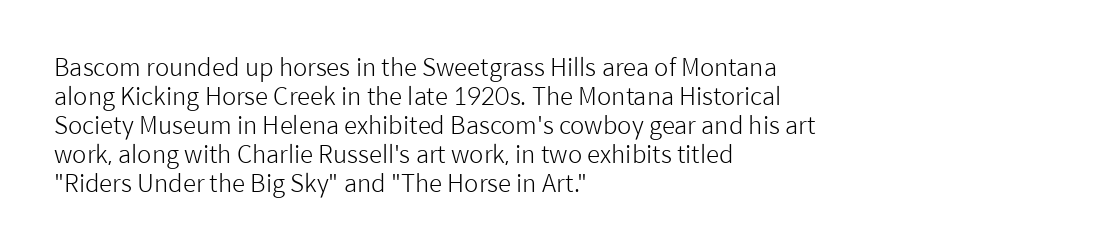
{"italic": "no", "bold": "no", "underline": "no", "align": "left", "line_spacing_ratio": 1.21, "letter_spacing": "normal", "letter_spacing_em": 0.0, "glyph_px": 24}
